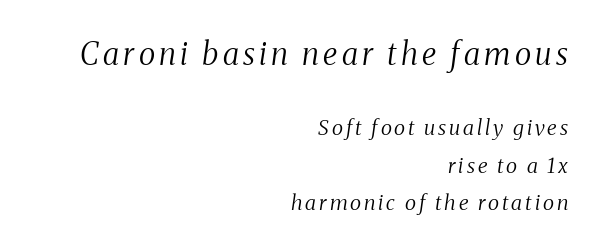
{"serif": "yes", "italic": "yes", "lean": "right", "slant_degrees": 8, "bold": "no", "weight": "regular", "width": "condensed", "stroke_contrast": "medium", "x_height": "medium", "monospaced": "no", "underline": "no", "align": "right", "line_spacing_ratio": 1.79, "larger_block": "first", "size_ratio": 1.48, "glyph_px": 31}
